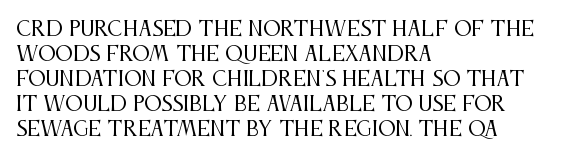
{"italic": "no", "bold": "no", "underline": "no", "align": "left", "line_spacing": "normal", "line_spacing_ratio": 1.25, "letter_spacing": "normal", "letter_spacing_em": 0.0, "glyph_px": 20}
